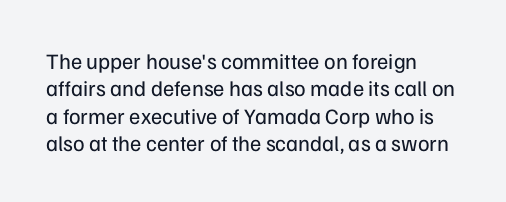
Q: Is the text bold? A: No.
Q: Is the text italic (slanted)? A: No, it is upright.
Q: Is the text underlined? A: No.
Q: How is the paragraph aligned? A: Left-aligned.
Q: Is the spacing between letters normal or unusually wide? A: Normal.
